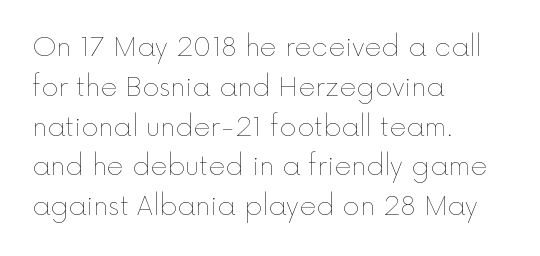
Q: Is the text bold? A: No.
Q: Is the text italic (slanted)? A: No, it is upright.
Q: Is the text underlined? A: No.
Q: How is the paragraph aligned? A: Left-aligned.
Q: Is the spacing between letters normal or unusually wide? A: Normal.
Q: Is the spacing between lines tight, normal or loose? A: Normal.
